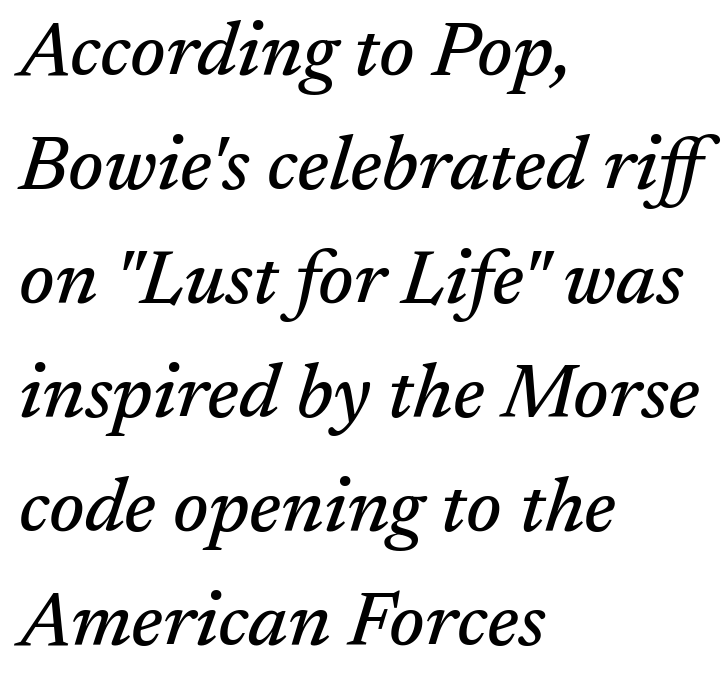
Inter-character spacing is left at the font's built-in metrics. The typography opts for an oblique posture over an upright one. Leftover space on each line is placed entirely after the last word. Check where the strokes stop: tiny serifs finish them off. The zone under the glyphs is completely vacant. Is this a fixed-width face? No — the glyphs have proportional, varying widths.
